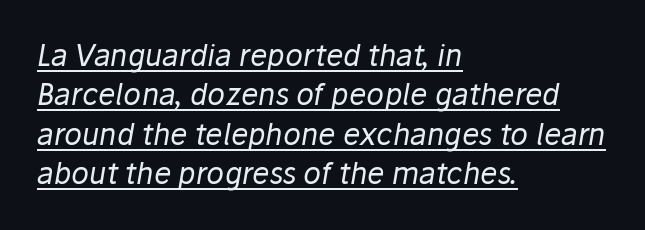
The lines sit at an ordinary, default distance from one another. Vertical stems look standard width or narrower in stroke. The tracking reads as untouched default to a designer's eye. The lettering is marked with a stroke running underneath it. The passage shown is typed in a proportional face where columns would drift.
